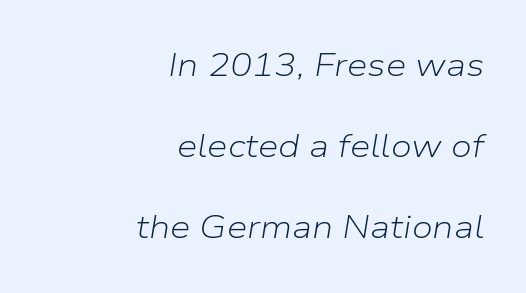
The image shows 33 px light type, italic (leaning right); set right-aligned, loose line spacing (2.46x), normal letter spacing, not underlined; low stroke contrast and a medium x-height.
